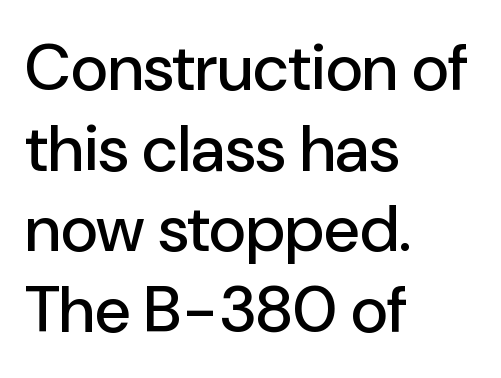
Q: Is the text italic (slanted)? A: No, it is upright.
Q: Is the typeface a serif or a sans-serif typeface? A: Sans-serif.
Q: Is the text underlined? A: No.
Q: How is the paragraph aligned? A: Left-aligned.
Q: Is the spacing between letters normal or unusually wide? A: Normal.
Q: Width (condensed, normal, or wide)? A: Normal.
Q: Stroke contrast? A: Low.
Q: x-height? A: Medium.
Q: Monospaced? A: No.
